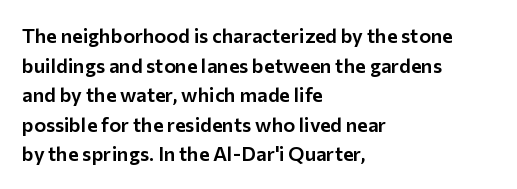
Q: Is the text italic (slanted)? A: No, it is upright.
Q: Is the text underlined? A: No.
Q: How is the paragraph aligned? A: Left-aligned.
Q: Is the spacing between letters normal or unusually wide? A: Normal.
Q: Is the spacing between lines tight, normal or loose? A: Normal.
